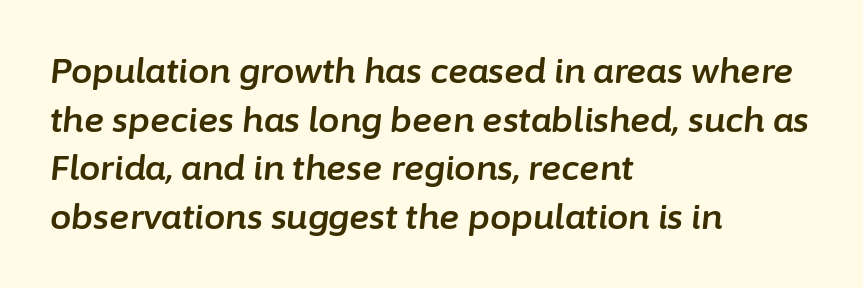
Glance below the letters and you will spot only blank space. The vertical gap from one line to the next is medium. Think of a printed novel: that variable character pitch is what you see here. The lines in this sample share a left origin and differ only in where they stop. This rendering leaves character spacing at its baseline value.
